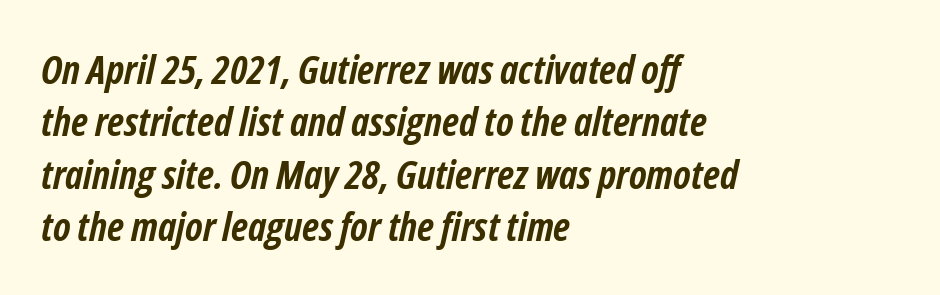
Is the letter spacing exaggerated? No — it looks like the ordinary default. This rendering features lettering with no underline. A full-strength bold gives these letters their thick strokes. Looks like regular typesetting: each glyph gets only the width it needs. The rendering uses a moderate line-height, typical for paragraphs.
